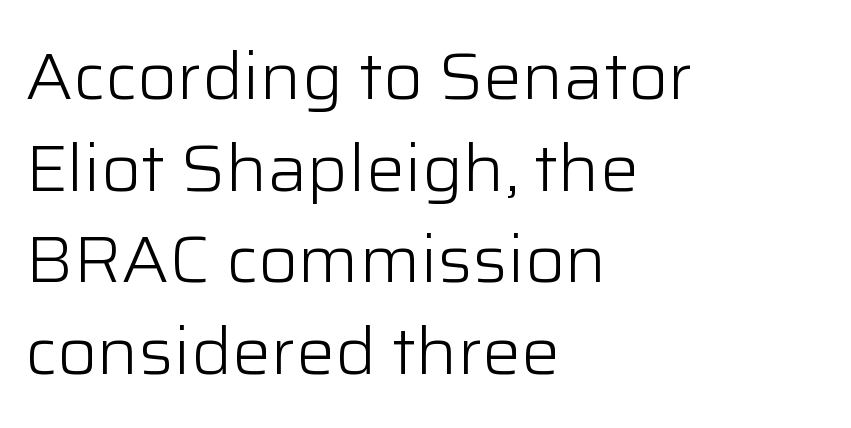
The image shows 65 px light sans-serif type, upright; set left-aligned, normal line spacing (1.41x), normal letter spacing, not underlined; low stroke contrast and a medium x-height.
